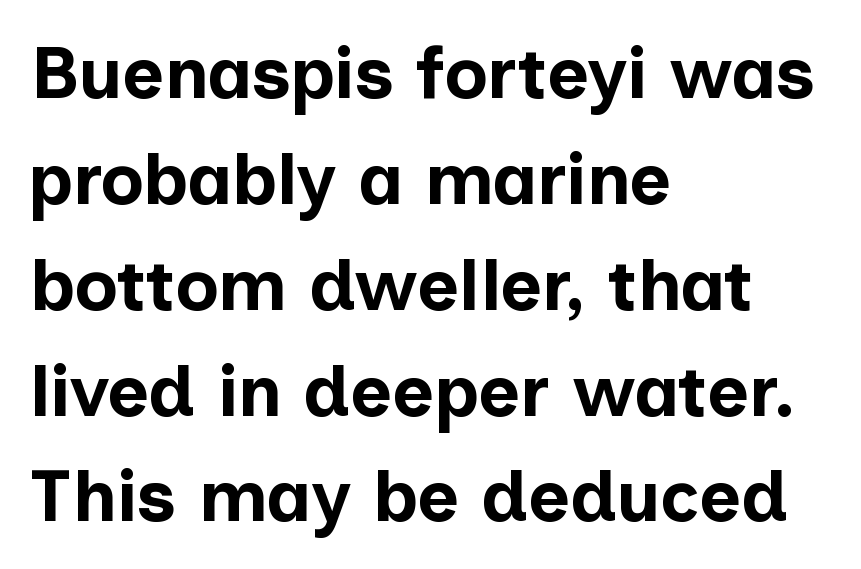
The image shows 72 px bold sans-serif type, upright; set left-aligned, normal line spacing (1.47x), normal letter spacing, not underlined; low stroke contrast and a medium x-height.
